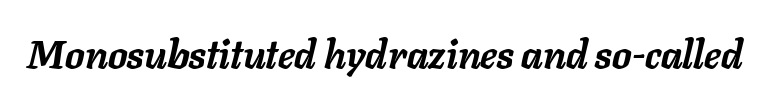
{"italic": "yes", "lean": "right", "slant_degrees": 11, "bold": "yes", "weight": "semibold", "width": "normal", "stroke_contrast": "low", "x_height": "medium", "monospaced": "no", "underline": "no", "letter_spacing": "normal", "letter_spacing_em": 0.0, "glyph_px": 39}
